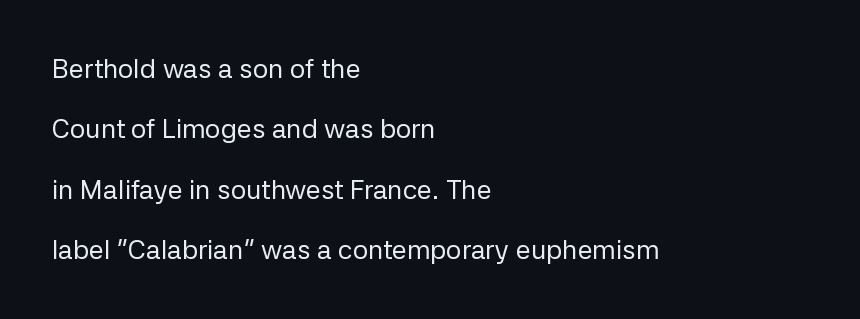
The space between consecutive lines is lavish. Italic? Not at all — the glyphs are vertical. This reads as an unemphasized weight, regular at the heaviest. Glance below the letters and you will spot only blank space.
